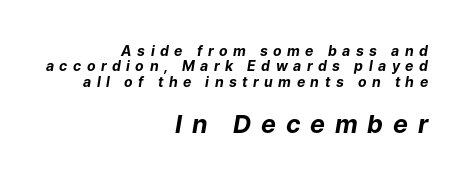
{"italic": "yes", "lean": "right", "slant_degrees": 9, "bold": "yes", "underline": "no", "align": "right", "line_spacing": "tight", "line_spacing_ratio": 1.09, "letter_spacing": "wide", "letter_spacing_em": 0.39, "larger_block": "second", "size_ratio": 1.79, "glyph_px": 25}
